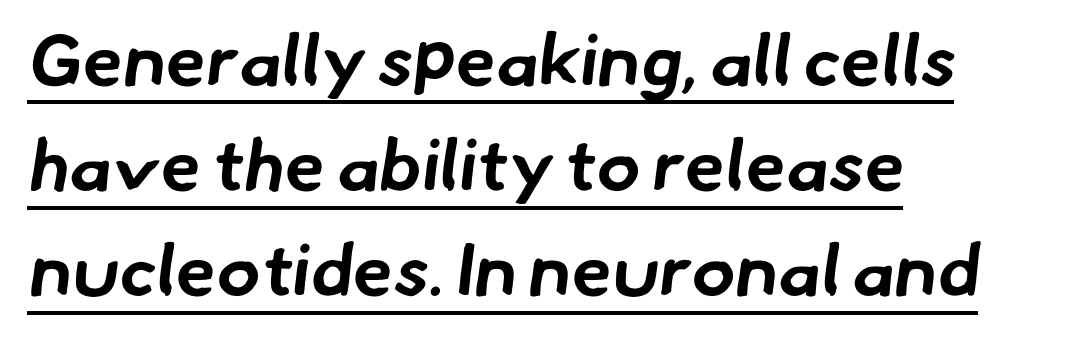
Q: Is the text bold? A: Yes.
Q: Is the typeface a serif or a sans-serif typeface? A: Sans-serif.
Q: Is the text underlined? A: Yes.
Q: How is the paragraph aligned? A: Left-aligned.
Q: Is the spacing between letters normal or unusually wide? A: Normal.
Q: Is the spacing between lines tight, normal or loose? A: Normal.
Q: Width (condensed, normal, or wide)? A: Normal.
Q: Stroke contrast? A: Low.
Q: x-height? A: Small.
Q: Monospaced? A: No.
